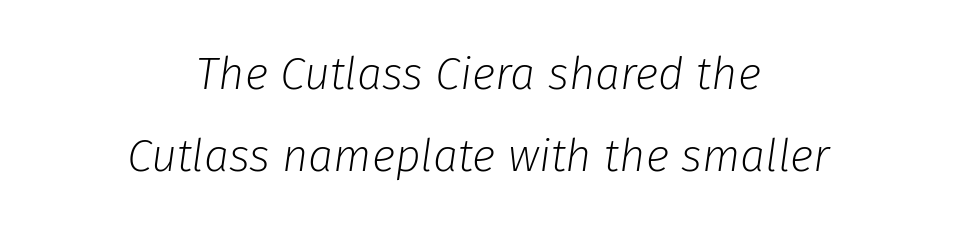
{"italic": "yes", "lean": "right", "slant_degrees": 8, "bold": "no", "weight": "light", "width": "normal", "stroke_contrast": "low", "x_height": "medium", "monospaced": "no", "underline": "no", "align": "center", "line_spacing_ratio": 1.83, "letter_spacing": "normal", "letter_spacing_em": 0.0, "glyph_px": 45}
